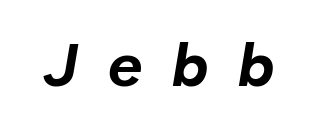
{"italic": "yes", "lean": "right", "slant_degrees": 10, "bold": "yes", "weight": "bold", "width": "normal", "stroke_contrast": "low", "x_height": "medium", "monospaced": "no", "underline": "no", "letter_spacing": "wide", "letter_spacing_em": 0.49, "glyph_px": 61}
